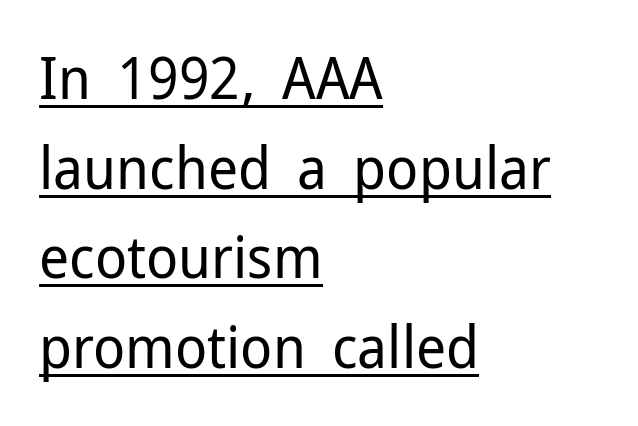
Q: Is the text bold? A: No.
Q: Is the text italic (slanted)? A: No, it is upright.
Q: Is the typeface a serif or a sans-serif typeface? A: Sans-serif.
Q: Is the text underlined? A: Yes.
Q: How is the paragraph aligned? A: Left-aligned.
Q: Is the spacing between letters normal or unusually wide? A: Normal.
Q: Is the spacing between lines tight, normal or loose? A: Normal.
Q: Width (condensed, normal, or wide)? A: Normal.
Q: Stroke contrast? A: Low.
Q: x-height? A: Medium.
Q: Monospaced? A: No.
